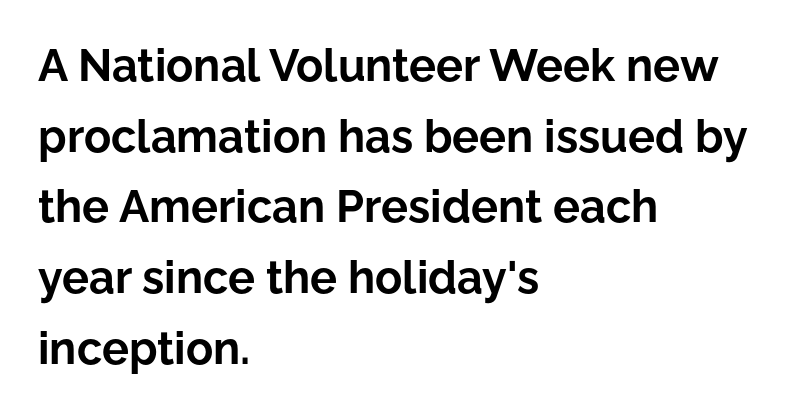
Q: Is the text bold? A: Yes.
Q: Is the text italic (slanted)? A: No, it is upright.
Q: Is the typeface a serif or a sans-serif typeface? A: Sans-serif.
Q: Is the text underlined? A: No.
Q: How is the paragraph aligned? A: Left-aligned.
Q: Is the spacing between letters normal or unusually wide? A: Normal.
Q: Is the spacing between lines tight, normal or loose? A: Normal.
Q: Width (condensed, normal, or wide)? A: Normal.
Q: Stroke contrast? A: Low.
Q: x-height? A: Medium.
Q: Monospaced? A: No.
